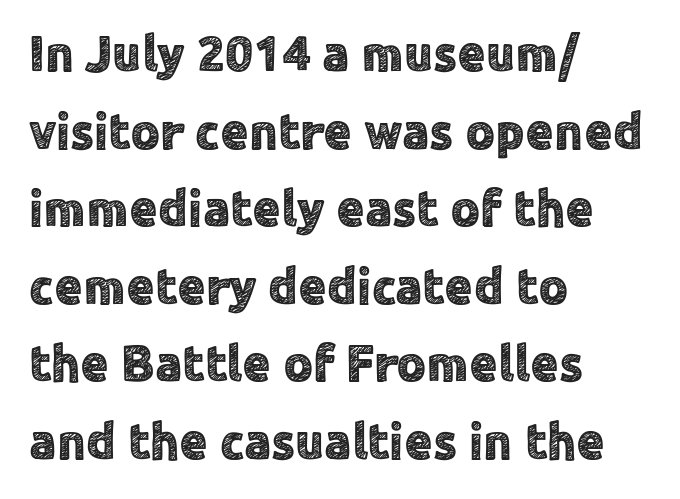
Q: Is the text italic (slanted)? A: No, it is upright.
Q: Is the typeface a serif or a sans-serif typeface? A: Sans-serif.
Q: Is the text underlined? A: No.
Q: How is the paragraph aligned? A: Left-aligned.
Q: Is the spacing between letters normal or unusually wide? A: Normal.
Q: Is the spacing between lines tight, normal or loose? A: Normal.
Q: Width (condensed, normal, or wide)? A: Normal.
Q: x-height? A: Medium.
Q: Monospaced? A: No.
